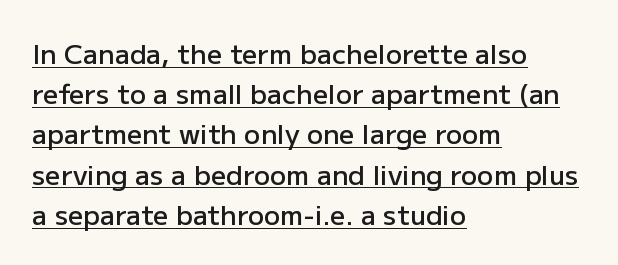
The image shows 27 px text type, upright; set left-aligned, normal line spacing (1.49x), normal letter spacing, underlined.
